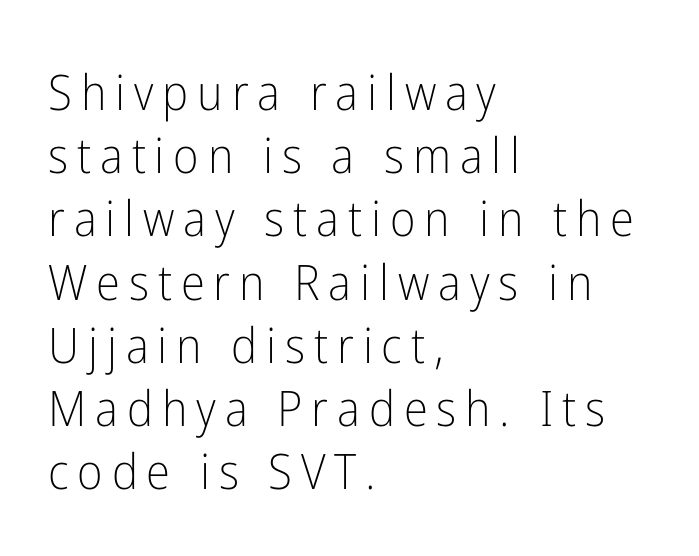
The image shows 49 px light, condensed sans-serif type, upright; set left-aligned, normal line spacing (1.29x), not underlined; low stroke contrast and a medium x-height.
